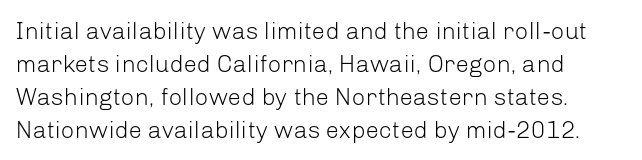
Q: Is the text bold? A: No.
Q: Is the text italic (slanted)? A: No, it is upright.
Q: Is the text underlined? A: No.
Q: How is the paragraph aligned? A: Left-aligned.
Q: Is the spacing between letters normal or unusually wide? A: Normal.
Q: Is the spacing between lines tight, normal or loose? A: Normal.
